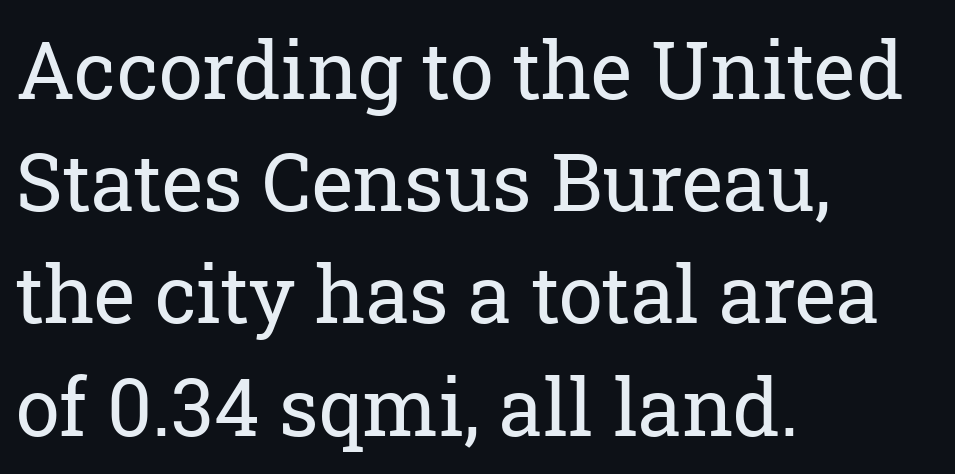
The specimen reads as upright at a glance. Just letters on the line, the space beneath them empty. The designer left line spacing at the default. No chunkiness to these letters — they're not bold. Here the designer chose a conventional face with non-uniform glyph widths. Inter-character spacing is left at the font's built-in metrics.
